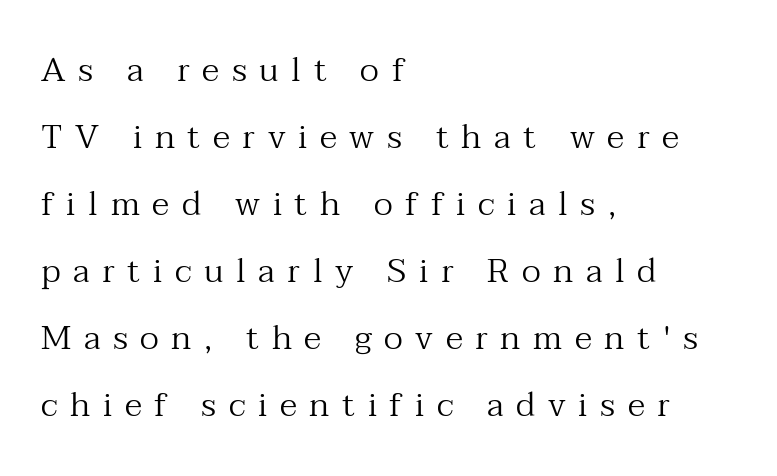
Q: Is the text bold? A: No.
Q: Is the text italic (slanted)? A: No, it is upright.
Q: Is the typeface a serif or a sans-serif typeface? A: Serif.
Q: Is the text underlined? A: No.
Q: How is the paragraph aligned? A: Left-aligned.
Q: Is the spacing between letters normal or unusually wide? A: Unusually wide.
Q: Is the spacing between lines tight, normal or loose? A: Loose.
Q: Width (condensed, normal, or wide)? A: Normal.
Q: Stroke contrast? A: Medium.
Q: x-height? A: Medium.
Q: Monospaced? A: No.
